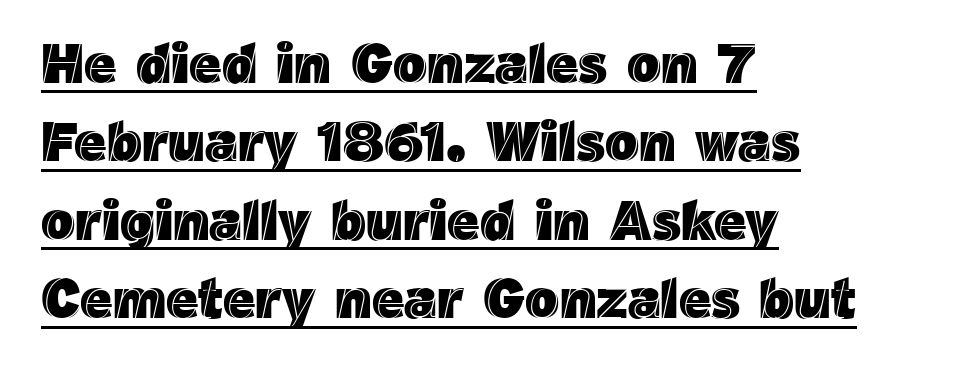
Reading down the block, your eye returns to a fixed left position each line. The gaps between neighbouring characters are ordinary and unremarkable. The letters advance in unequal steps, a hallmark of proportional type. This rendering features underlined lettering. Posture: straight, roman, zero tilt. Does the leading feel generous? No, just average.
